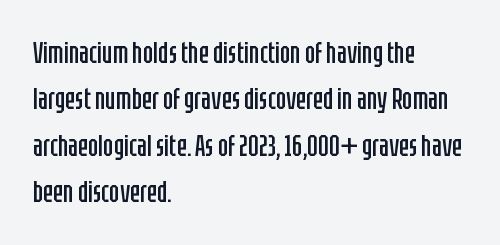
Spacing verdict: proportional, widths tailored to each character. Each stroke keeps to a modest, everyday thickness or less. Type without underlining. Characters follow at the spacing the type designer built in. Do the letters lean? They stand straight.
